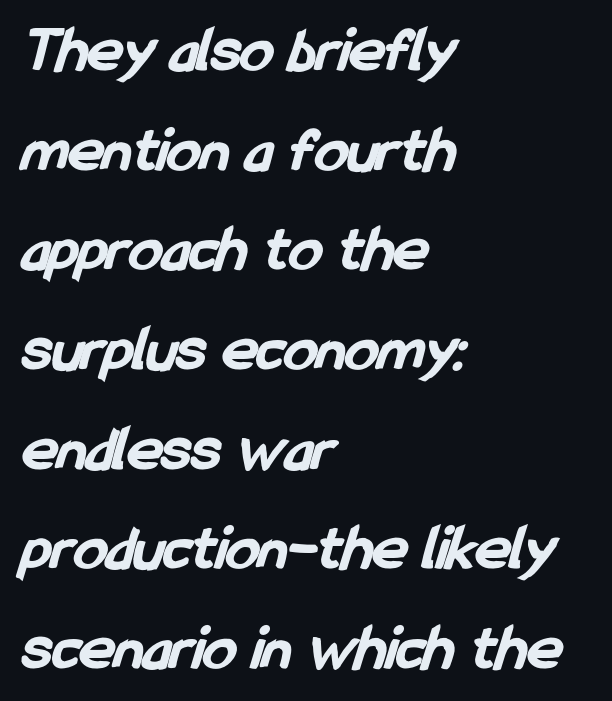
The image shows 66 px bold, condensed sans-serif type; set left-aligned, normal line spacing (1.51x), normal letter spacing, not underlined; low stroke contrast and a medium x-height.
